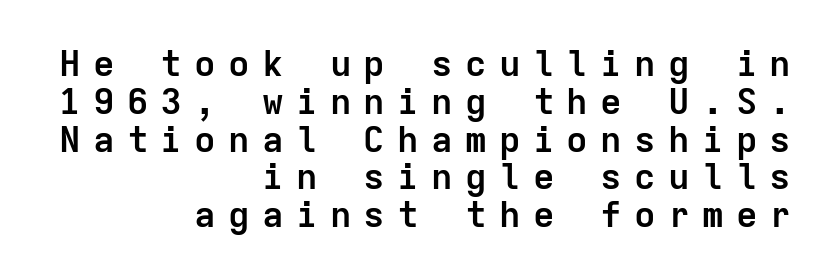
Q: Is the text bold? A: Yes.
Q: Is the text italic (slanted)? A: No, it is upright.
Q: Is the typeface a serif or a sans-serif typeface? A: Sans-serif.
Q: Is the text underlined? A: No.
Q: How is the paragraph aligned? A: Right-aligned.
Q: Is the spacing between letters normal or unusually wide? A: Unusually wide.
Q: Is the spacing between lines tight, normal or loose? A: Tight.
Q: Width (condensed, normal, or wide)? A: Normal.
Q: Stroke contrast? A: Low.
Q: x-height? A: Medium.
Q: Monospaced? A: Yes.
